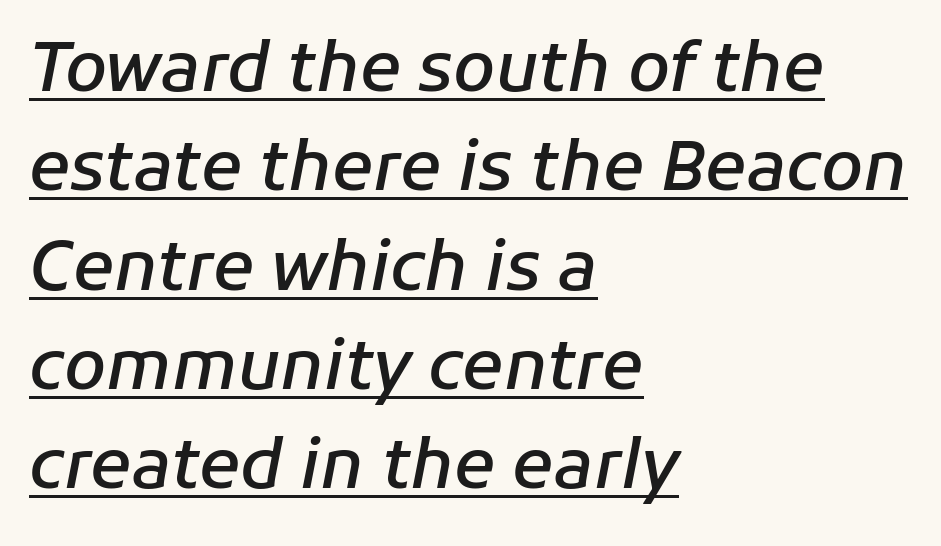
Q: Is the text bold? A: Semi-bold.
Q: Is the text italic (slanted)? A: Yes, it leans right by about 11 degrees.
Q: Is the text underlined? A: Yes.
Q: How is the paragraph aligned? A: Left-aligned.
Q: Is the spacing between letters normal or unusually wide? A: Normal.
Q: Is the spacing between lines tight, normal or loose? A: Normal.
Q: Width (condensed, normal, or wide)? A: Normal.
Q: Stroke contrast? A: Low.
Q: x-height? A: Medium.
Q: Monospaced? A: No.
